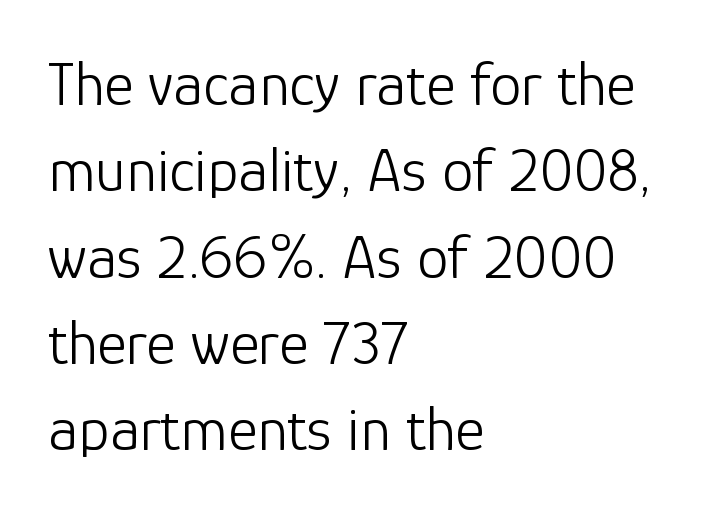
{"serif": "no", "italic": "no", "bold": "no", "weight": "light", "width": "normal", "stroke_contrast": "low", "x_height": "medium", "monospaced": "no", "underline": "no", "align": "left", "line_spacing": "normal", "line_spacing_ratio": 1.37, "letter_spacing": "normal", "letter_spacing_em": 0.0, "glyph_px": 63}
